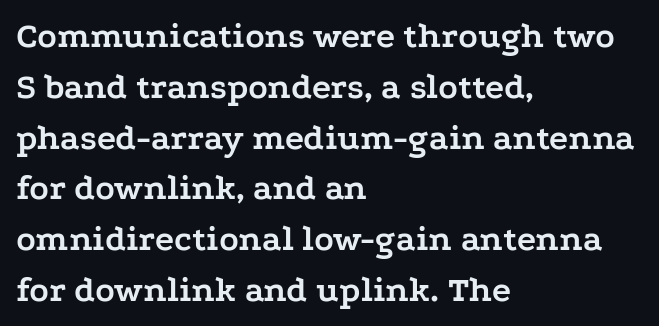
{"serif": "yes", "italic": "no", "bold": "yes", "weight": "semibold", "width": "wide", "stroke_contrast": "low", "x_height": "medium", "monospaced": "no", "underline": "no", "align": "left", "line_spacing": "normal", "line_spacing_ratio": 1.41, "letter_spacing": "normal", "letter_spacing_em": 0.0, "glyph_px": 36}
